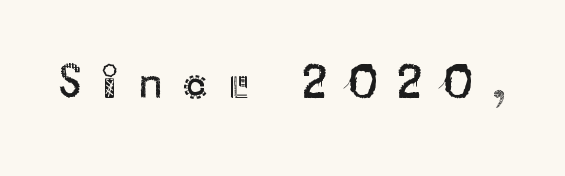
{"serif": "no", "italic": "no", "bold": "no", "weight": "regular", "width": "normal", "stroke_contrast": "medium", "x_height": "small", "monospaced": "no", "underline": "no", "letter_spacing": "wide", "letter_spacing_em": 0.41, "glyph_px": 50}
